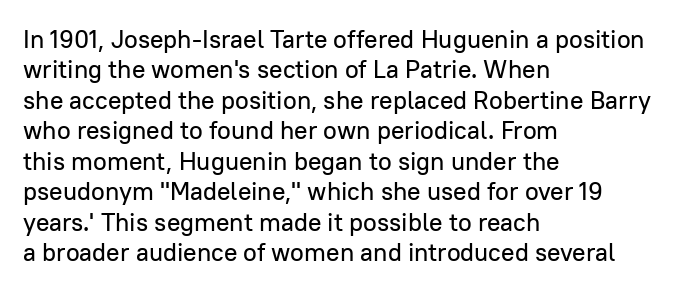
{"italic": "no", "underline": "no", "align": "left", "line_spacing_ratio": 1.22, "letter_spacing": "normal", "letter_spacing_em": 0.0, "glyph_px": 25}
